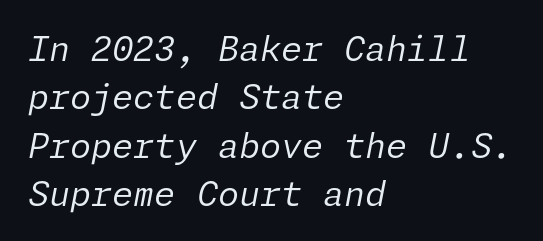
Q: Is the text bold? A: No.
Q: Is the text italic (slanted)? A: Yes, it leans right by about 11 degrees.
Q: Is the text underlined? A: No.
Q: How is the paragraph aligned? A: Left-aligned.
Q: Is the spacing between letters normal or unusually wide? A: Normal.
Q: Is the spacing between lines tight, normal or loose? A: Normal.
Q: Width (condensed, normal, or wide)? A: Normal.
Q: Stroke contrast? A: Low.
Q: x-height? A: Medium.
